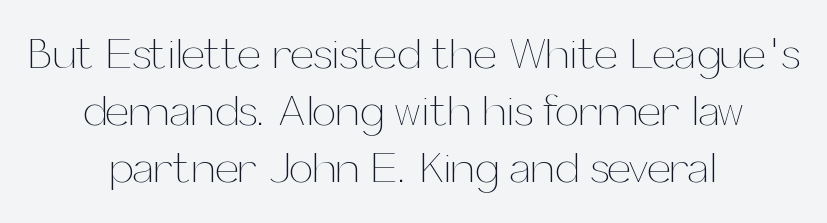
{"italic": "no", "bold": "no", "weight": "thin", "width": "normal", "stroke_contrast": "medium", "x_height": "medium", "monospaced": "no", "underline": "no", "align": "center", "line_spacing": "normal", "line_spacing_ratio": 1.33, "letter_spacing": "normal", "letter_spacing_em": 0.0, "glyph_px": 43}
